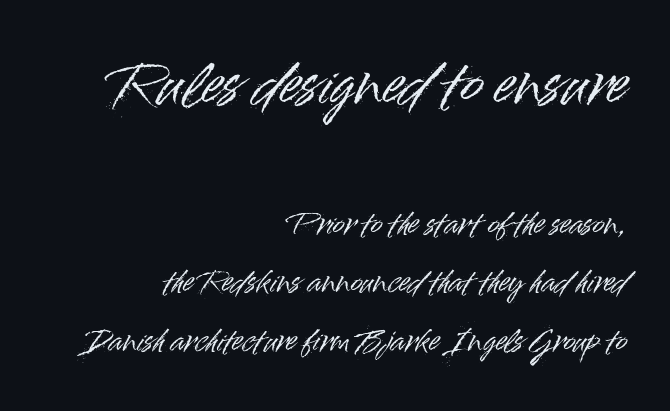
Q: Is the text italic (slanted)? A: Yes.
Q: Is the typeface a serif or a sans-serif typeface? A: Sans-serif.
Q: Is the text underlined? A: No.
Q: How is the paragraph aligned? A: Right-aligned.
Q: Is the spacing between letters normal or unusually wide? A: Normal.
Q: Is the spacing between lines tight, normal or loose? A: Loose.
Q: Which block of text is set in a larger size, the first (top) or the second (bottom)? A: The first (top) one.
Q: Width (condensed, normal, or wide)? A: Normal.
Q: Stroke contrast? A: High.
Q: x-height? A: Small.
Q: Monospaced? A: No.
